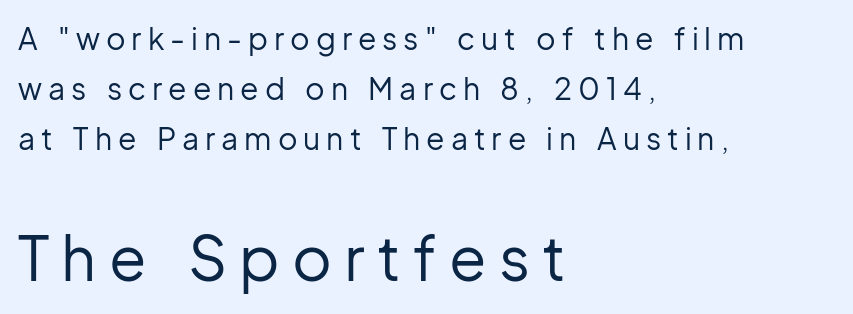
Just letters on the line, the space beneath them empty. The passage shown is typed in a proportional face where columns would drift. Ink coverage per letter is moderate at most. This is the regular roman posture of the typeface.
